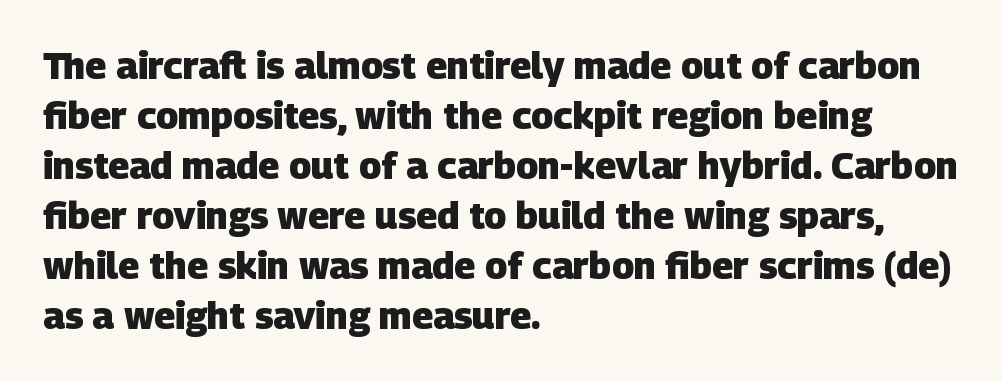
Observe the absence of serifs on each vertical stroke in this sample. The zone under the glyphs is completely vacant. Nobody touched the tracking dial on this one. Students, this is bold: see how much ink each stroke carries. Alignment: flush left. Each new line begins a customary step beneath the previous one.
